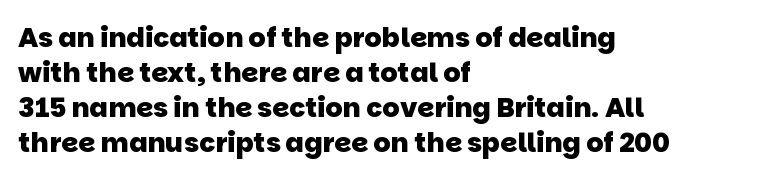
{"bold": "yes", "underline": "no", "align": "left", "line_spacing": "normal", "line_spacing_ratio": 1.3, "letter_spacing": "normal", "letter_spacing_em": 0.0, "glyph_px": 27}
